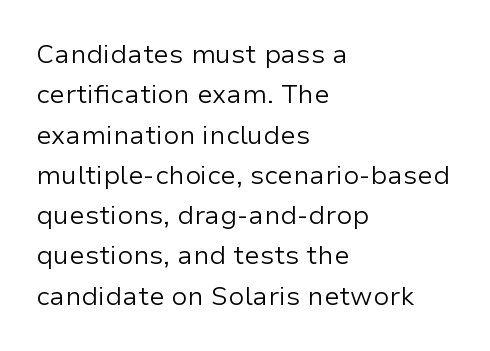
The image shows 26 px text type, upright; set left-aligned, normal line spacing (1.55x), normal letter spacing, not underlined.
